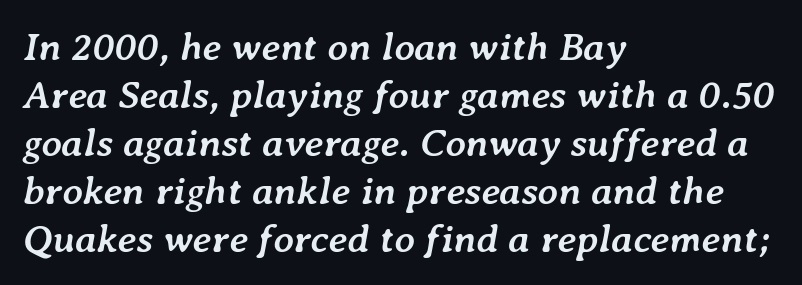
Q: Is the text bold? A: Yes.
Q: Is the text italic (slanted)? A: Yes, it leans right by about 7 degrees.
Q: Is the text underlined? A: No.
Q: How is the paragraph aligned? A: Left-aligned.
Q: Is the spacing between letters normal or unusually wide? A: Normal.
Q: Width (condensed, normal, or wide)? A: Normal.
Q: Stroke contrast? A: Low.
Q: x-height? A: Medium.
Q: Monospaced? A: No.
